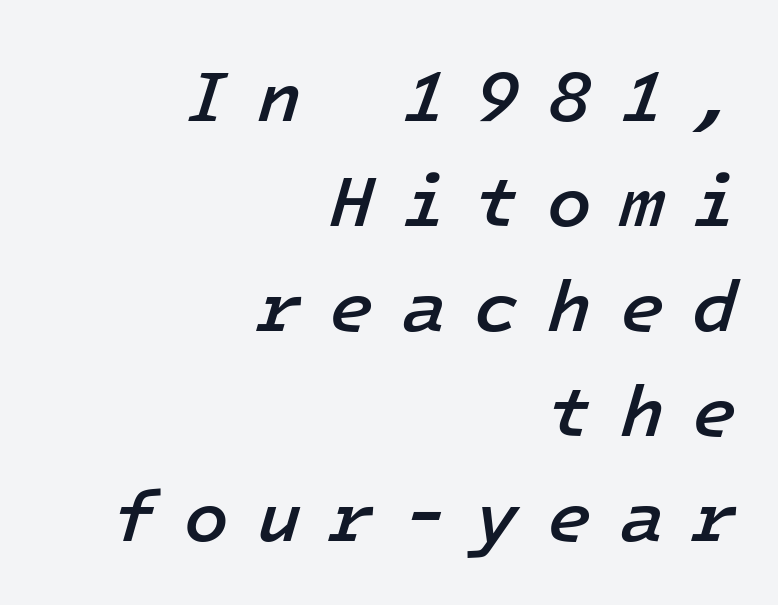
The image shows 73 px semibold type, italic (leaning right), monospaced; set right-aligned, normal line spacing (1.44x), unusually wide letter spacing (+0.38 em), not underlined; low stroke contrast and a medium x-height.
